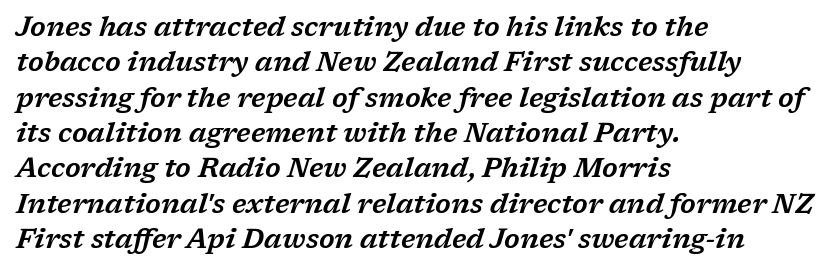
The image shows 27 px text type, italic (leaning right); set left-aligned, normal line spacing (1.31x), normal letter spacing, not underlined.
